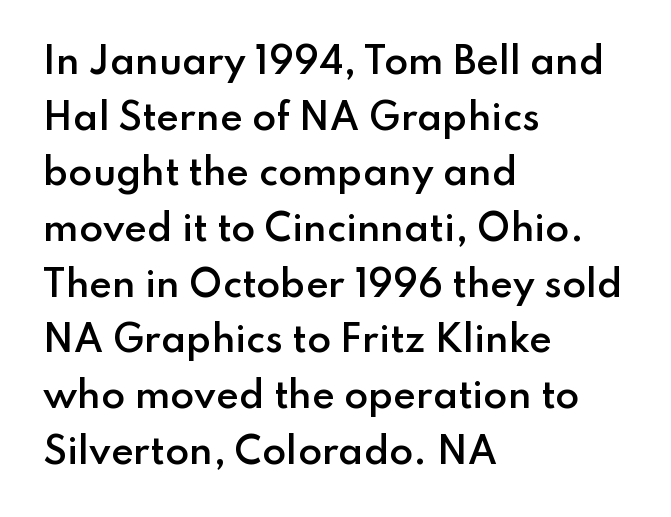
Q: Is the text bold? A: Semi-bold.
Q: Is the text italic (slanted)? A: No, it is upright.
Q: Is the typeface a serif or a sans-serif typeface? A: Sans-serif.
Q: Is the text underlined? A: No.
Q: How is the paragraph aligned? A: Left-aligned.
Q: Is the spacing between letters normal or unusually wide? A: Normal.
Q: Is the spacing between lines tight, normal or loose? A: Normal.
Q: Width (condensed, normal, or wide)? A: Normal.
Q: Stroke contrast? A: Low.
Q: x-height? A: Small.
Q: Monospaced? A: No.
